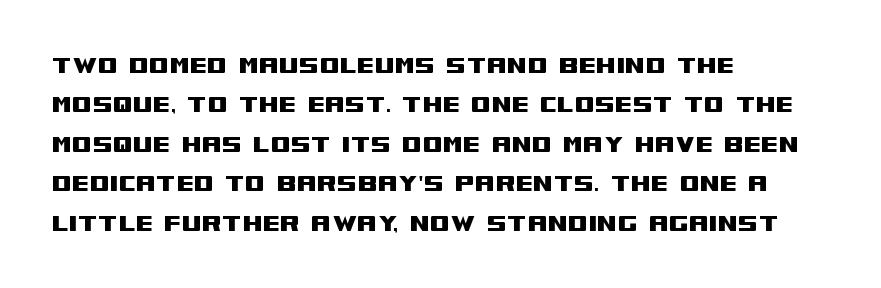
Font category for this specimen: sans-serif. Rule under the text: the space is simply empty. The letters sit at their default tracking, neither squeezed nor spread. Style check: upright. In CSS terms this would be text-align: left. The rendering uses natural spacing where letterforms have individual widths.
